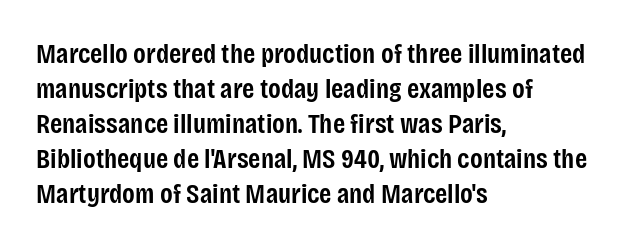
{"serif": "no", "italic": "no", "bold": "semi", "weight": "semibold", "width": "condensed", "stroke_contrast": "low", "x_height": "large", "monospaced": "no", "underline": "no", "align": "left", "line_spacing": "normal", "line_spacing_ratio": 1.25, "letter_spacing": "normal", "letter_spacing_em": 0.0, "glyph_px": 28}
